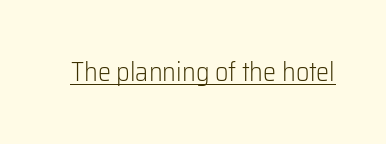
Short note: letters normally spaced. Is this a heavy cut? Hardly; it is regular or lighter. This sample uses an upright cut, with every glyph sitting square on the baseline. Is there an underline? Yes — a line sits under the letters.
